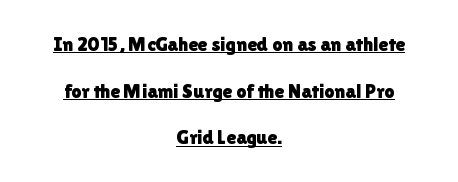
The image shows 20 px text type, upright; set centered, loose line spacing (2.33x), normal letter spacing, underlined.
